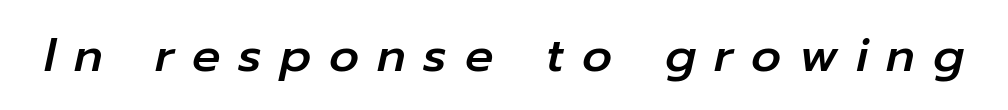
These lines have a slow, spaced-out rhythm from letter to letter. The area under the type is left untouched. Every character sits at an angle, as italics do. Do the characters align in a grid? No, the font is proportional.
